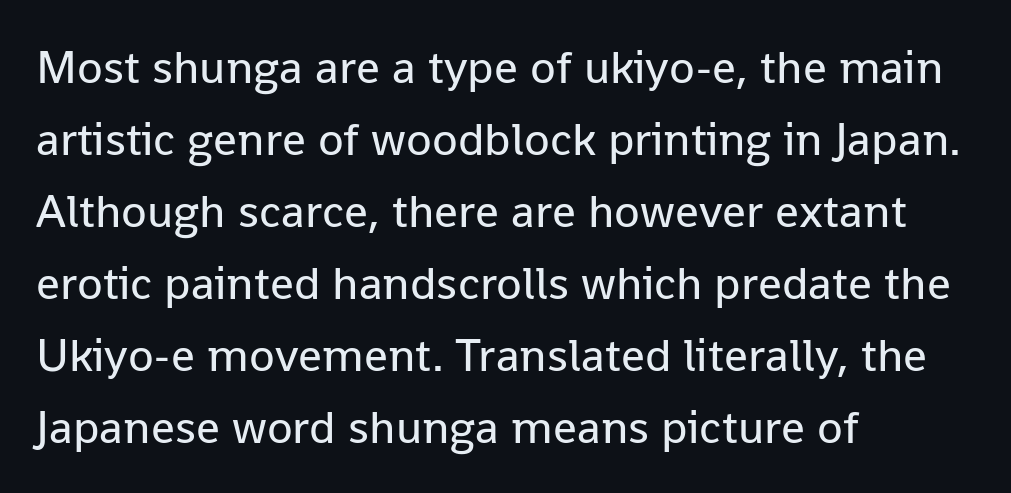
{"serif": "no", "italic": "no", "bold": "no", "weight": "regular", "width": "normal", "stroke_contrast": "low", "x_height": "medium", "monospaced": "no", "underline": "no", "align": "left", "line_spacing": "normal", "line_spacing_ratio": 1.53, "letter_spacing": "normal", "letter_spacing_em": 0.0, "glyph_px": 47}
